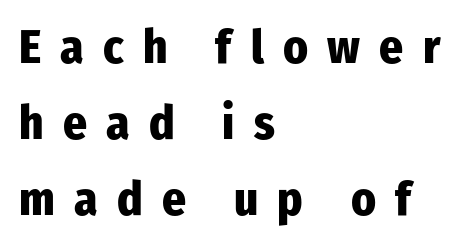
Q: Is the text bold? A: Yes.
Q: Is the text italic (slanted)? A: No, it is upright.
Q: Is the typeface a serif or a sans-serif typeface? A: Sans-serif.
Q: Is the text underlined? A: No.
Q: How is the paragraph aligned? A: Left-aligned.
Q: Is the spacing between letters normal or unusually wide? A: Unusually wide.
Q: Is the spacing between lines tight, normal or loose? A: Normal.
Q: Width (condensed, normal, or wide)? A: Condensed.
Q: Stroke contrast? A: Low.
Q: x-height? A: Medium.
Q: Monospaced? A: No.
